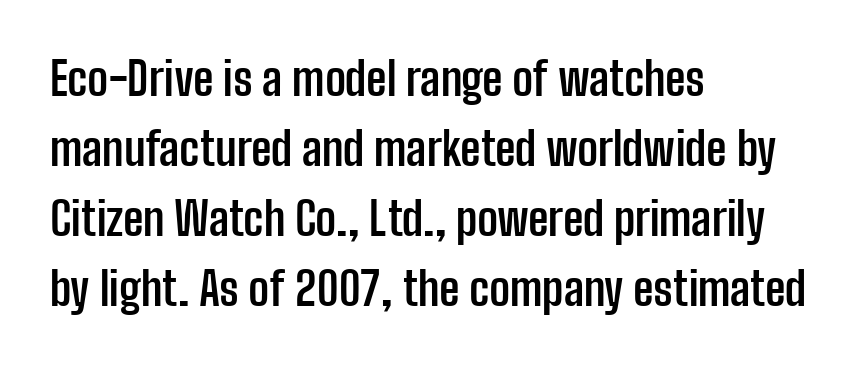
The image shows 46 px semibold, condensed sans-serif type, upright; set left-aligned, normal line spacing (1.52x), normal letter spacing, not underlined; low stroke contrast and a medium x-height.
